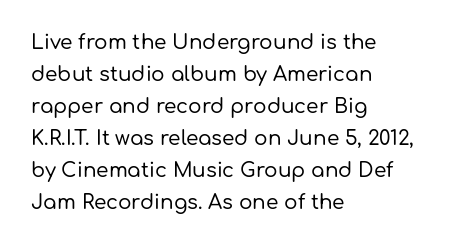
The image shows 20 px text type, upright; set left-aligned, normal line spacing (1.6x), normal letter spacing, not underlined.
